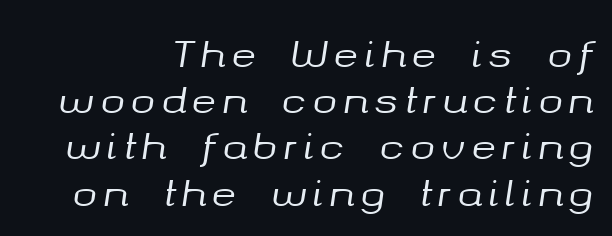
The image shows 37 px text type, italic (leaning right); set normal line spacing (1.25x), not underlined; medium stroke contrast and a medium x-height.
